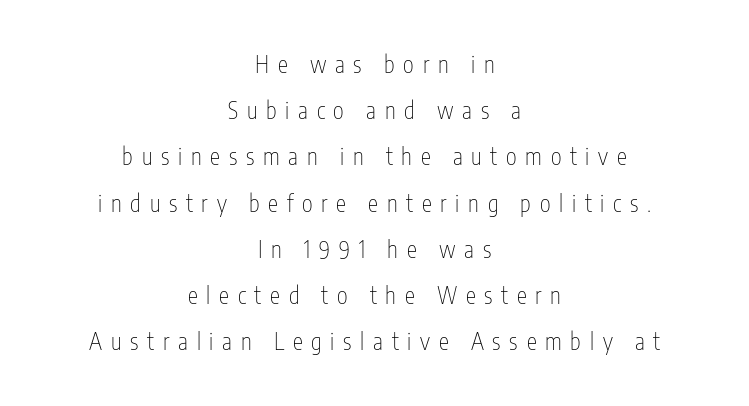
Q: Is the text bold? A: No.
Q: Is the text italic (slanted)? A: No, it is upright.
Q: Is the text underlined? A: No.
Q: How is the paragraph aligned? A: Centered.
Q: Is the spacing between letters normal or unusually wide? A: Unusually wide.
Q: Is the spacing between lines tight, normal or loose? A: Loose.
